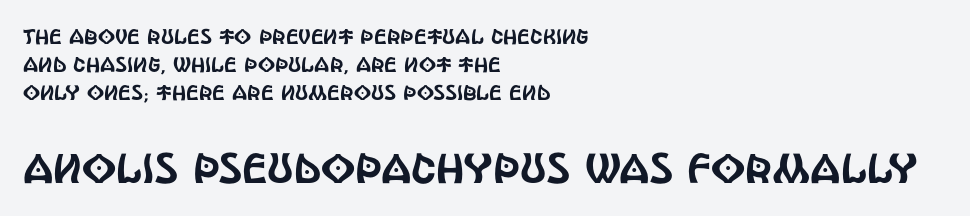
Q: Is the text italic (slanted)? A: No, it is upright.
Q: Is the typeface a serif or a sans-serif typeface? A: Sans-serif.
Q: Is the text underlined? A: No.
Q: How is the paragraph aligned? A: Left-aligned.
Q: Is the spacing between letters normal or unusually wide? A: Normal.
Q: Is the spacing between lines tight, normal or loose? A: Normal.
Q: Which block of text is set in a larger size, the first (top) or the second (bottom)? A: The second (bottom) one.
Q: Width (condensed, normal, or wide)? A: Condensed.
Q: x-height? A: Large.
Q: Monospaced? A: No.
